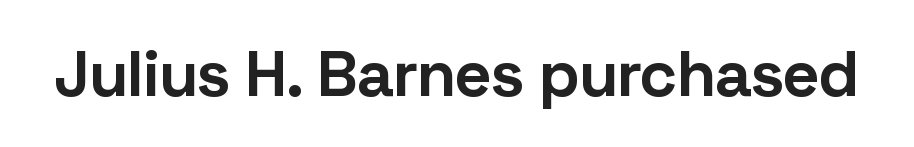
Q: Is the text bold? A: Yes.
Q: Is the text italic (slanted)? A: No, it is upright.
Q: Is the typeface a serif or a sans-serif typeface? A: Sans-serif.
Q: Is the text underlined? A: No.
Q: Is the spacing between letters normal or unusually wide? A: Normal.
Q: Width (condensed, normal, or wide)? A: Normal.
Q: Stroke contrast? A: Low.
Q: x-height? A: Medium.
Q: Monospaced? A: No.
